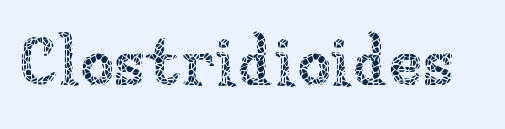
{"italic": "no", "bold": "no", "weight": "thin", "width": "normal", "stroke_contrast": "low", "x_height": "medium", "monospaced": "no", "underline": "no", "letter_spacing": "normal", "letter_spacing_em": 0.0, "glyph_px": 69}
